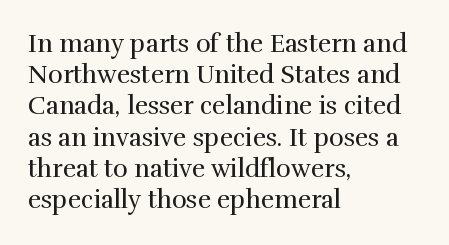
{"italic": "no", "bold": "no", "underline": "no", "align": "left", "line_spacing": "normal", "line_spacing_ratio": 1.25, "letter_spacing": "normal", "letter_spacing_em": 0.0, "glyph_px": 25}
